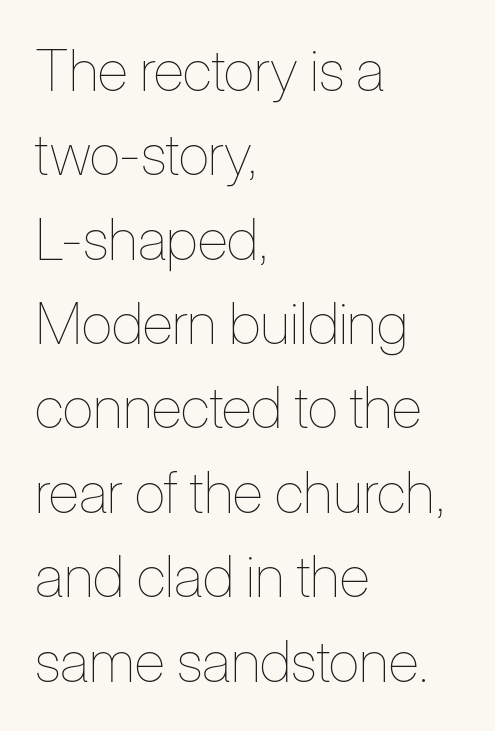
Q: Is the text bold? A: No.
Q: Is the text italic (slanted)? A: No, it is upright.
Q: Is the text underlined? A: No.
Q: How is the paragraph aligned? A: Left-aligned.
Q: Is the spacing between letters normal or unusually wide? A: Normal.
Q: Is the spacing between lines tight, normal or loose? A: Normal.
Q: Width (condensed, normal, or wide)? A: Condensed.
Q: Stroke contrast? A: Low.
Q: x-height? A: Medium.
Q: Monospaced? A: No.
